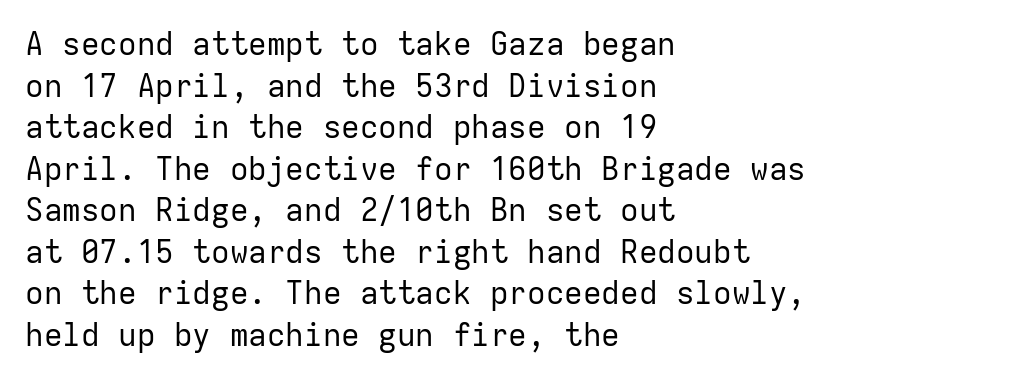
This sample is left-justified, so line endings fall wherever the words run out. Letters have the restrained weight of plain body copy at most. Characters follow at the spacing the type designer built in. In terms of letterform style, serifs are entirely absent. The lines sit at an ordinary, default distance from one another.
